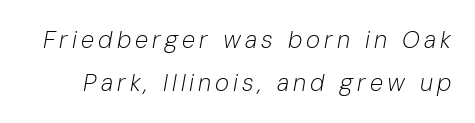
The image shows 24 px text type, italic (leaning right); set line spacing 1.78x, not underlined.
